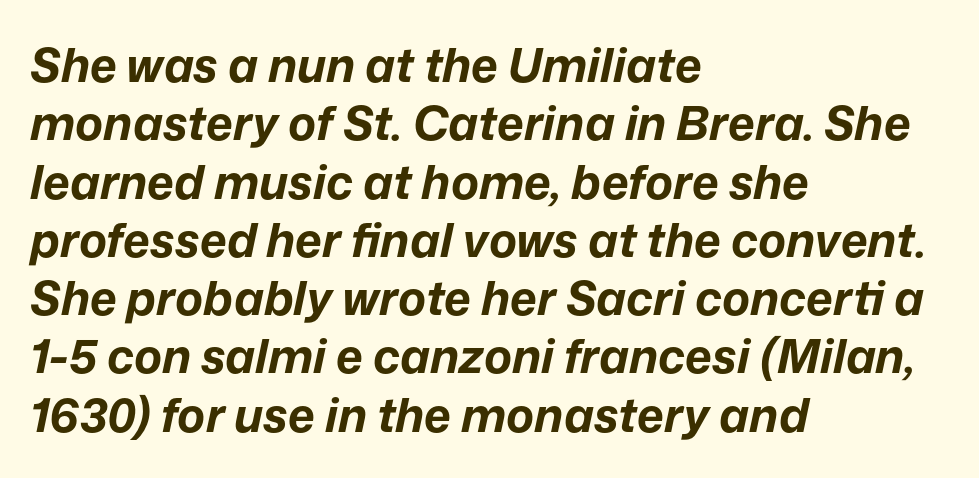
{"italic": "yes", "lean": "right", "slant_degrees": 12, "bold": "yes", "weight": "bold", "width": "normal", "stroke_contrast": "low", "x_height": "medium", "monospaced": "no", "underline": "no", "align": "left", "line_spacing_ratio": 1.24, "letter_spacing": "normal", "letter_spacing_em": 0.0, "glyph_px": 47}
